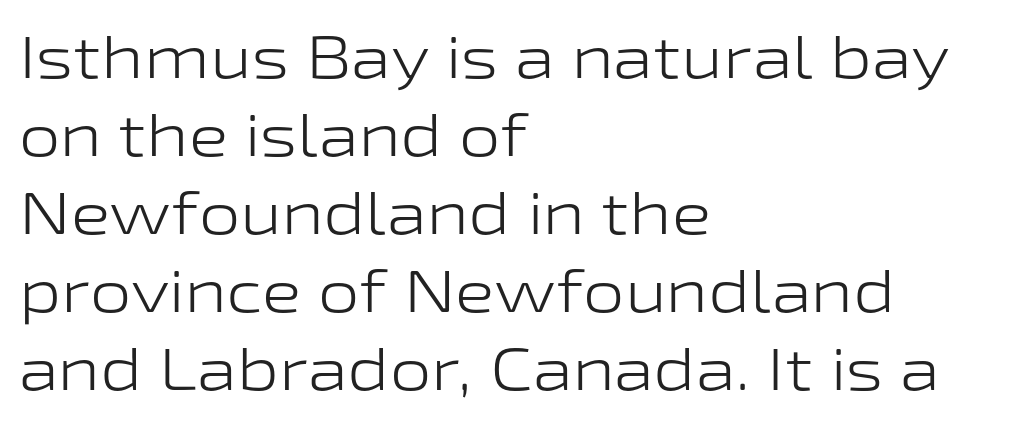
{"serif": "no", "italic": "no", "bold": "no", "weight": "light", "width": "wide", "stroke_contrast": "low", "x_height": "medium", "monospaced": "no", "underline": "no", "align": "left", "line_spacing": "normal", "line_spacing_ratio": 1.32, "letter_spacing": "normal", "letter_spacing_em": 0.0, "glyph_px": 59}
